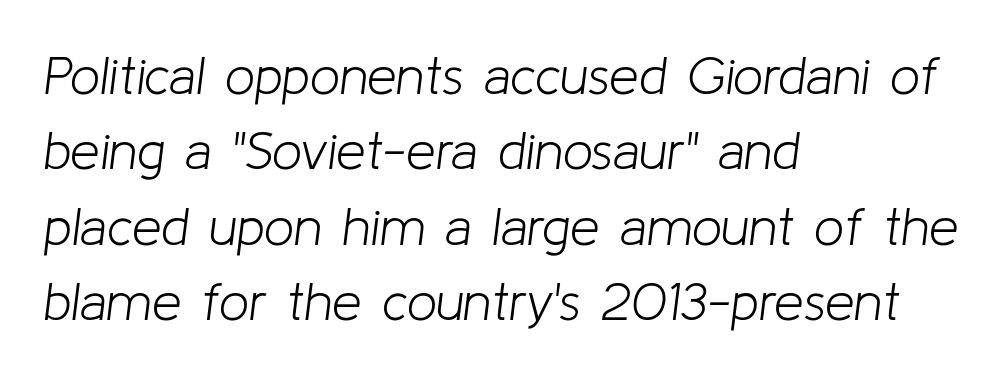
Q: Is the text bold? A: No.
Q: Is the text italic (slanted)? A: Yes, it leans right by about 8 degrees.
Q: Is the text underlined? A: No.
Q: How is the paragraph aligned? A: Left-aligned.
Q: Is the spacing between letters normal or unusually wide? A: Normal.
Q: Is the spacing between lines tight, normal or loose? A: Normal.
Q: Width (condensed, normal, or wide)? A: Normal.
Q: Stroke contrast? A: Low.
Q: x-height? A: Medium.
Q: Monospaced? A: No.
